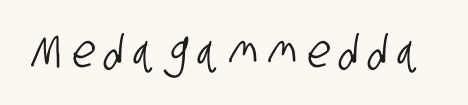
{"serif": "no", "width": "condensed", "stroke_contrast": "low", "x_height": "large", "monospaced": "no", "underline": "no", "letter_spacing": "wide", "letter_spacing_em": 0.22, "glyph_px": 45}
